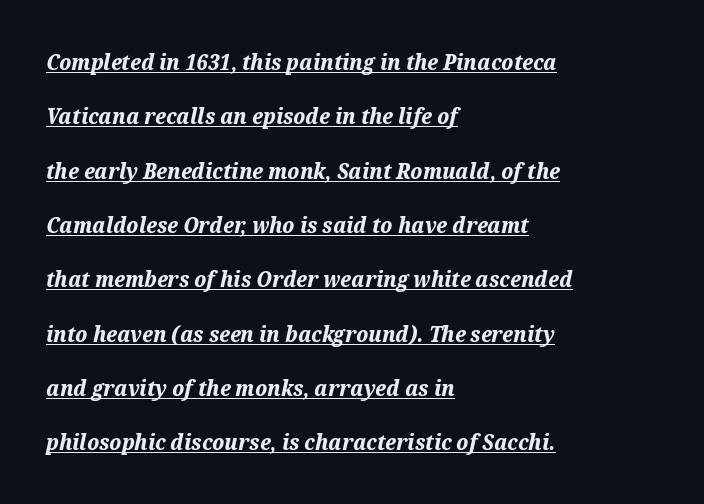
A baseline rule has been typeset under these characters. The lettering tilts uniformly, giving the passage an italic look. Notice how the passage keeps a crisp vertical edge on the left only. Loosely led — the rows are spread out. Observe the ordinary spacing: letters are neighbours, not strangers. Heavy, bold letterforms.
